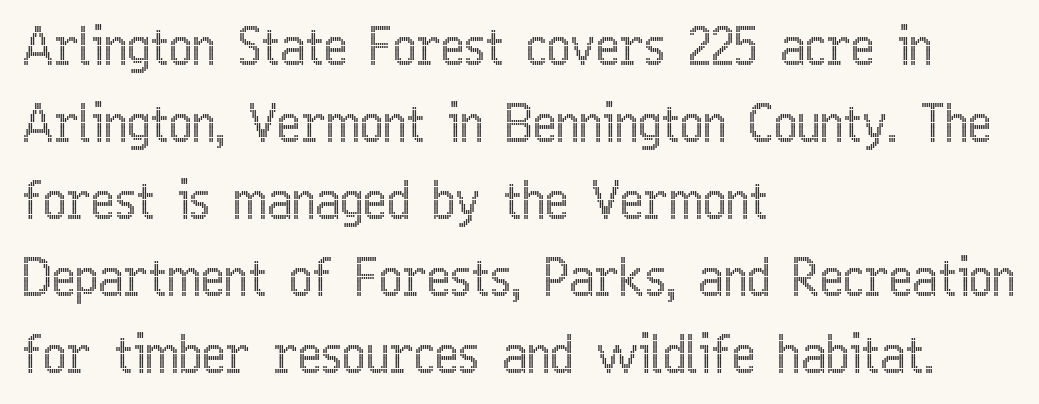
This rendering leaves character spacing at its baseline value. Quick note: underline off. Leading: standard. Nope, not italic — everything's standing straight.
